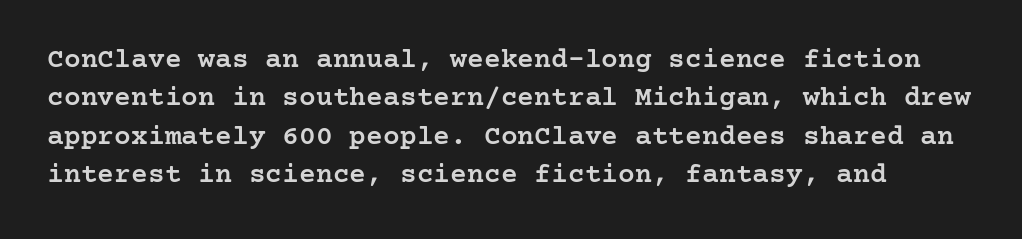
The image shows 28 px semibold serif type, upright; set normal line spacing (1.37x), normal letter spacing, not underlined; low stroke contrast and a medium x-height.
